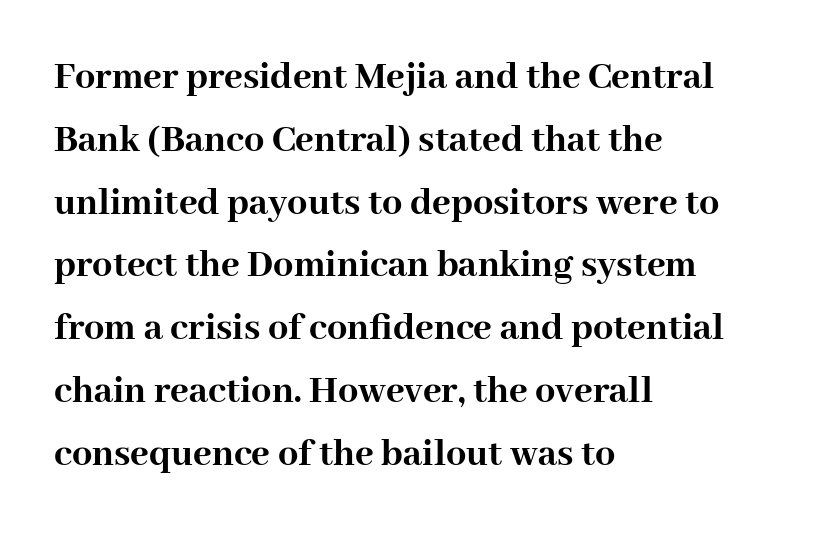
{"serif": "yes", "italic": "no", "bold": "yes", "weight": "semibold", "width": "normal", "stroke_contrast": "high", "x_height": "medium", "monospaced": "no", "underline": "no", "align": "left", "line_spacing": "normal", "line_spacing_ratio": 1.57, "letter_spacing": "normal", "letter_spacing_em": 0.0, "glyph_px": 40}
